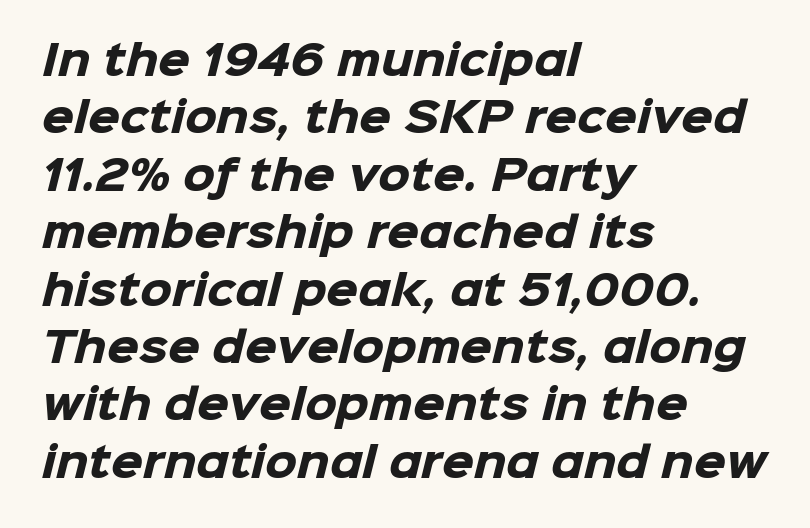
Strong, thick strokes mark this as bold type. Descenders hang freely into open space. What's the leading like? Ordinary, nothing unusual. All the whitespace from short lines collects on the right.
